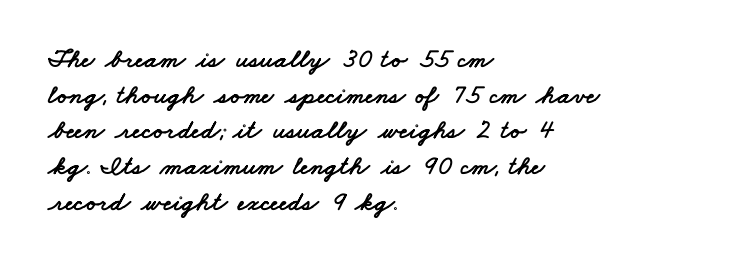
The image shows 27 px text type; set left-aligned, normal line spacing (1.32x), normal letter spacing, not underlined.
